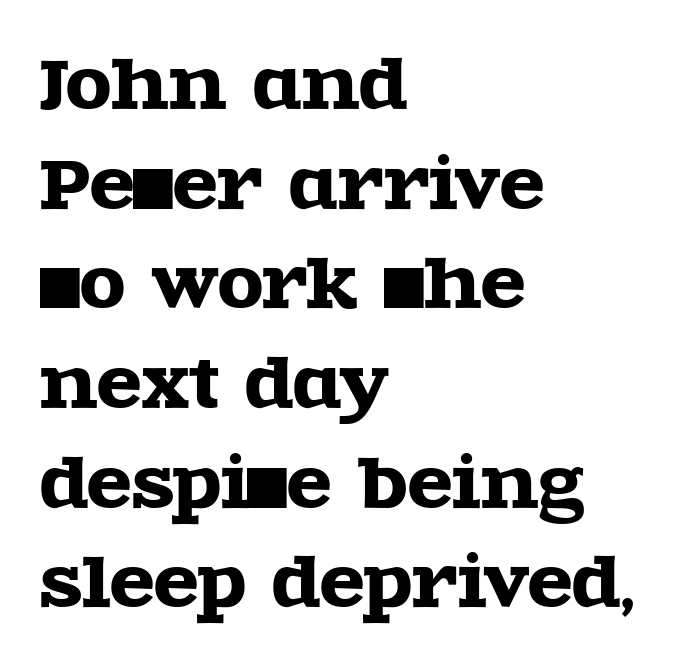
Teacher's note: observe the even left margin — that is flush-left alignment. The passage shown has conventional tracking throughout. Think of a printed novel: that variable character pitch is what you see here. Notice how descenders clear the ascenders below comfortably — that's standard leading. Stroke terminals: seriffed. Do the letters lean? They stand straight.
